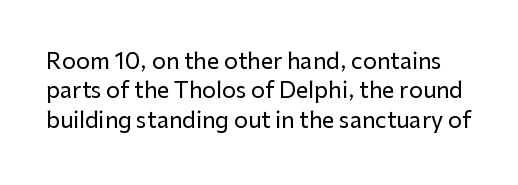
The letters stand straight up with perfectly vertical stems. The designer left line spacing at the default. Letter spacing: default. Words float on clear page, feet unadorned.
